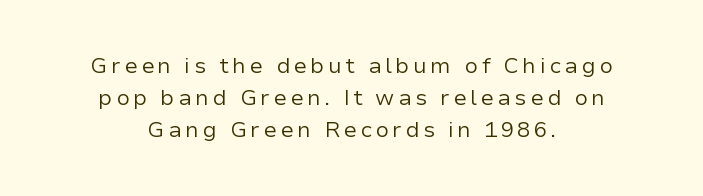
Q: Is the text bold? A: No.
Q: Is the text italic (slanted)? A: No, it is upright.
Q: Is the text underlined? A: No.
Q: How is the paragraph aligned? A: Centered.
Q: Is the spacing between lines tight, normal or loose? A: Normal.
